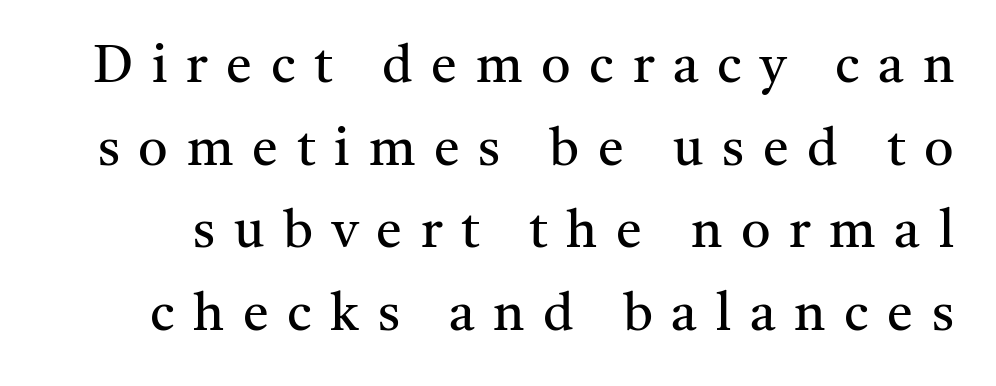
The image shows 52 px regular-weight serif type, upright; set normal line spacing (1.59x), unusually wide letter spacing (+0.36 em), not underlined; medium stroke contrast and a medium x-height.
